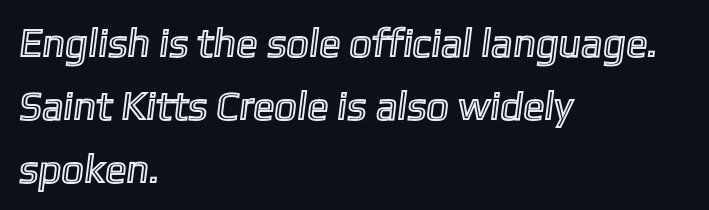
{"width": "normal", "x_height": "medium", "monospaced": "no", "underline": "no", "align": "left", "line_spacing": "normal", "line_spacing_ratio": 1.58, "letter_spacing": "normal", "letter_spacing_em": 0.0, "glyph_px": 40}
